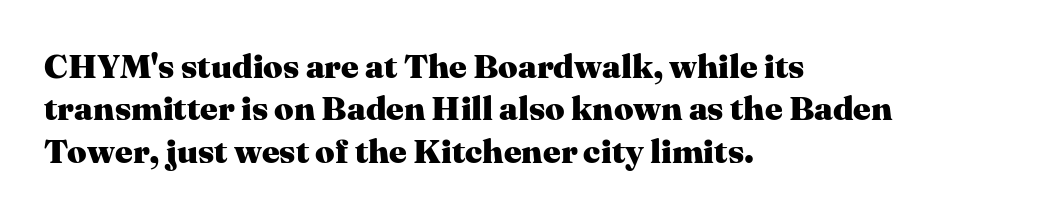
Q: Is the text bold? A: Yes.
Q: Is the text italic (slanted)? A: No, it is upright.
Q: Is the typeface a serif or a sans-serif typeface? A: Serif.
Q: Is the text underlined? A: No.
Q: How is the paragraph aligned? A: Left-aligned.
Q: Is the spacing between letters normal or unusually wide? A: Normal.
Q: Is the spacing between lines tight, normal or loose? A: Normal.
Q: Width (condensed, normal, or wide)? A: Normal.
Q: Stroke contrast? A: Medium.
Q: x-height? A: Medium.
Q: Monospaced? A: No.
